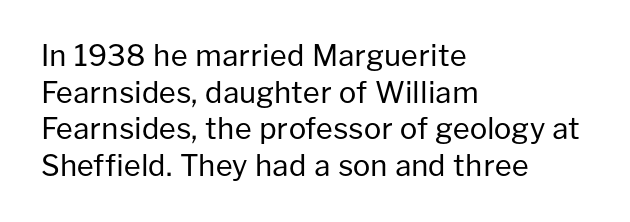
The letters advance in unequal steps, a hallmark of proportional type. The string is rendered with underlining switched off. The axis of the letterforms is exactly vertical. Honestly, the letter spacing is just normal — you wouldn't notice it. No chunkiness to these letters — they're not bold. The rendering uses a moderate line-height, typical for paragraphs.
